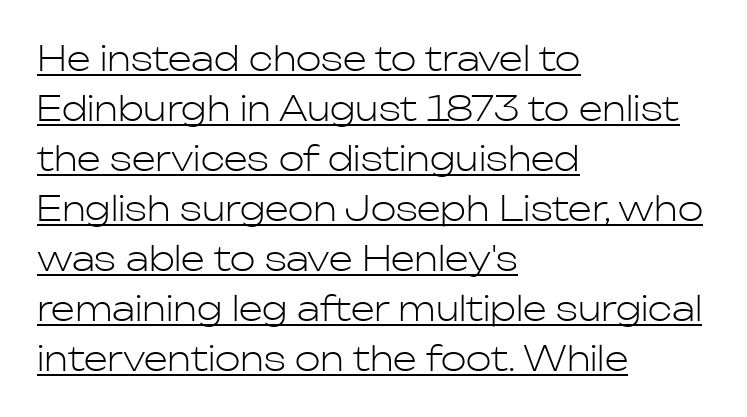
{"serif": "no", "italic": "no", "bold": "no", "weight": "light", "width": "normal", "stroke_contrast": "low", "x_height": "medium", "monospaced": "no", "underline": "yes", "align": "left", "line_spacing": "normal", "line_spacing_ratio": 1.47, "letter_spacing": "normal", "letter_spacing_em": 0.0, "glyph_px": 34}
